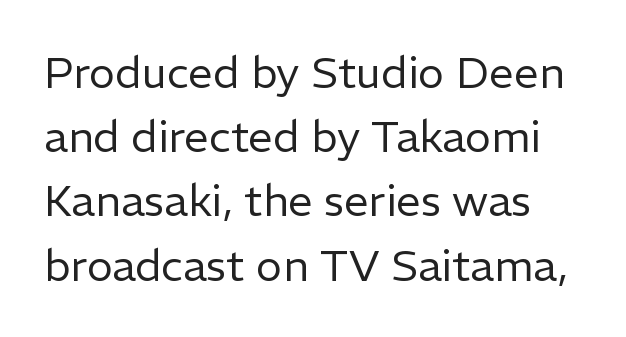
Q: Is the text bold? A: No.
Q: Is the text italic (slanted)? A: No, it is upright.
Q: Is the typeface a serif or a sans-serif typeface? A: Sans-serif.
Q: Is the text underlined? A: No.
Q: Is the spacing between letters normal or unusually wide? A: Normal.
Q: Is the spacing between lines tight, normal or loose? A: Normal.
Q: Width (condensed, normal, or wide)? A: Normal.
Q: Stroke contrast? A: Low.
Q: x-height? A: Medium.
Q: Monospaced? A: No.
